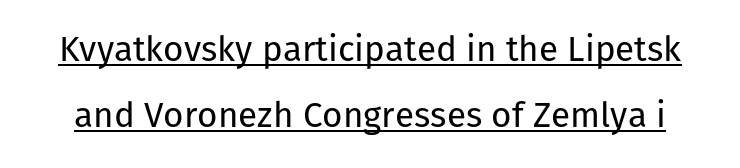
Q: Is the text bold? A: No.
Q: Is the text italic (slanted)? A: No, it is upright.
Q: Is the typeface a serif or a sans-serif typeface? A: Sans-serif.
Q: Is the text underlined? A: Yes.
Q: Is the spacing between letters normal or unusually wide? A: Normal.
Q: Width (condensed, normal, or wide)? A: Normal.
Q: Stroke contrast? A: Low.
Q: x-height? A: Medium.
Q: Monospaced? A: No.
